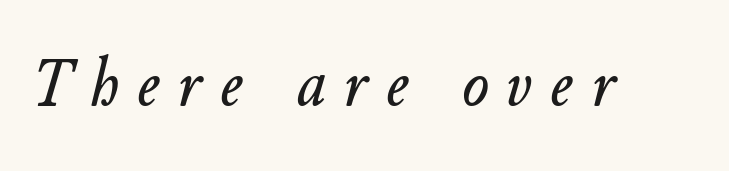
{"italic": "yes", "lean": "right", "slant_degrees": 11, "width": "normal", "stroke_contrast": "low", "x_height": "small", "monospaced": "no", "underline": "no", "letter_spacing": "wide", "letter_spacing_em": 0.26, "glyph_px": 70}
